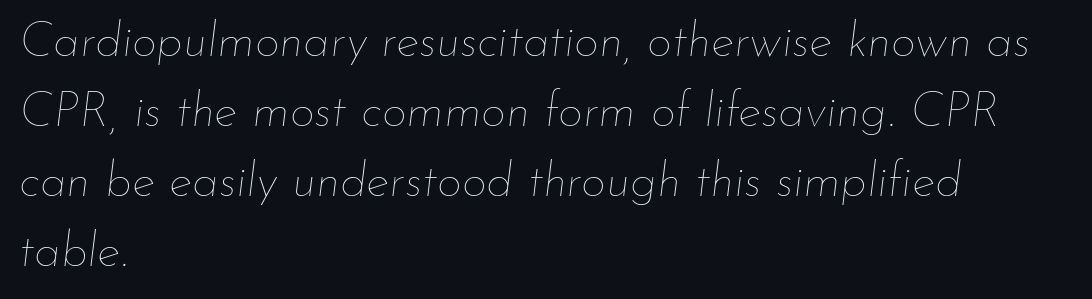
The image shows 49 px thin type, italic (leaning right); set left-aligned, normal line spacing (1.43x), normal letter spacing, not underlined; low stroke contrast and a small x-height.
